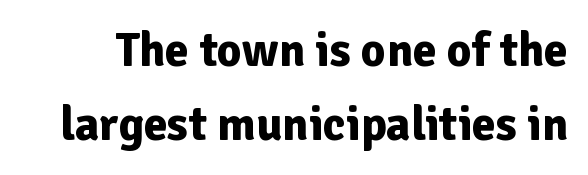
The image shows 48 px bold sans-serif type, upright; set normal line spacing (1.54x), normal letter spacing, not underlined; low stroke contrast and a medium x-height.
